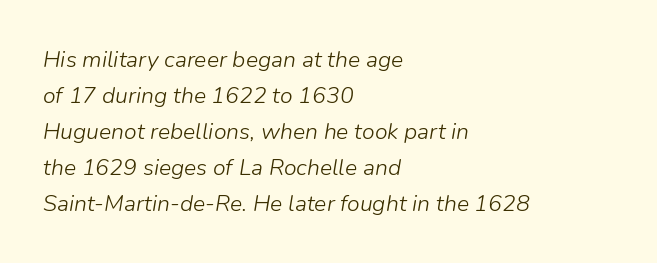
{"italic": "yes", "lean": "right", "slant_degrees": 9, "bold": "no", "underline": "no", "align": "left", "line_spacing": "normal", "line_spacing_ratio": 1.56, "letter_spacing": "normal", "letter_spacing_em": 0.0, "glyph_px": 23}
